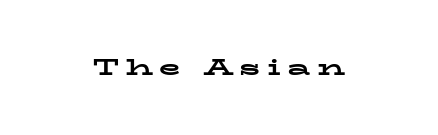
Q: Is the text bold? A: Yes.
Q: Is the text italic (slanted)? A: No, it is upright.
Q: Is the text underlined? A: No.
Q: How is the paragraph aligned? A: Centered.
Q: Is the spacing between letters normal or unusually wide? A: Unusually wide.
